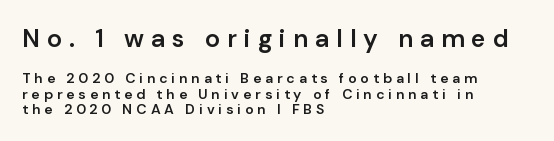
The image shows 25 px text type, upright; set left-aligned, tight line spacing (1.09x), unusually wide letter spacing (+0.28 em), not underlined; the first (top) block is 1.79x larger.
